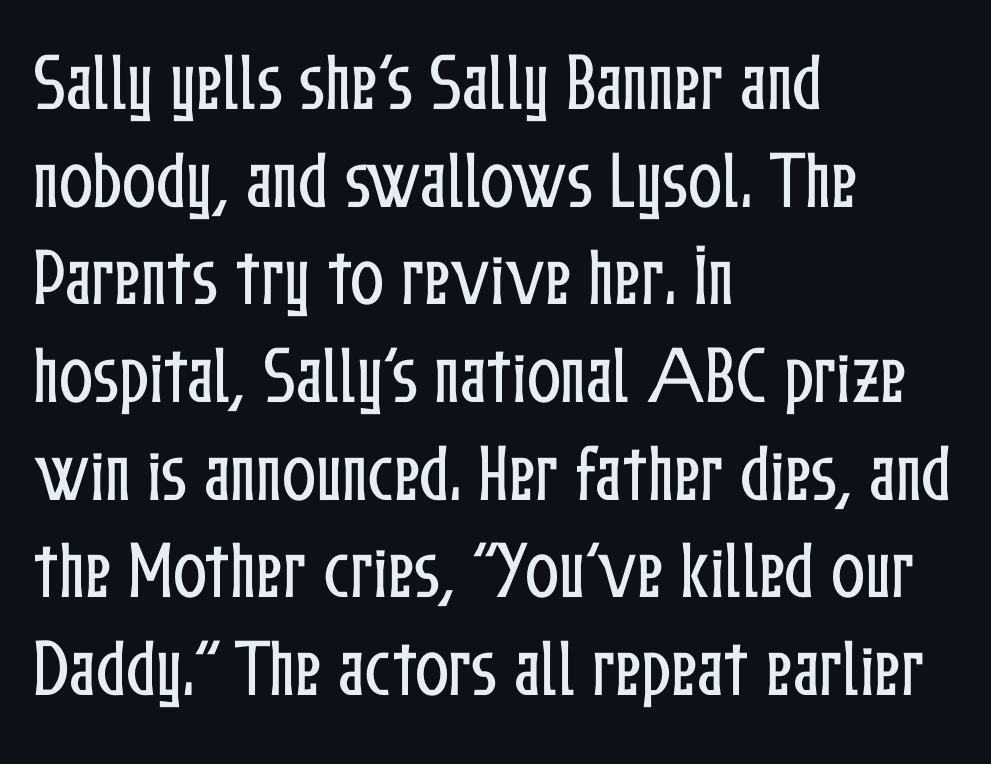
The image shows 63 px condensed type, upright; set left-aligned, normal line spacing (1.55x), normal letter spacing, not underlined; low stroke contrast and a medium x-height.
